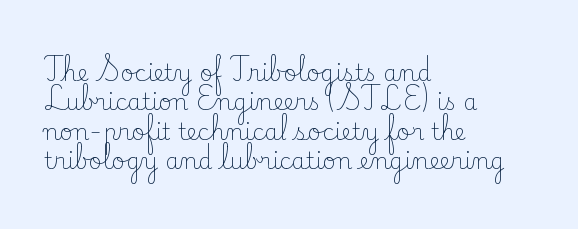
{"italic": "no", "bold": "no", "underline": "no", "align": "left", "line_spacing": "normal", "line_spacing_ratio": 1.28, "letter_spacing": "normal", "letter_spacing_em": 0.0, "glyph_px": 23}
